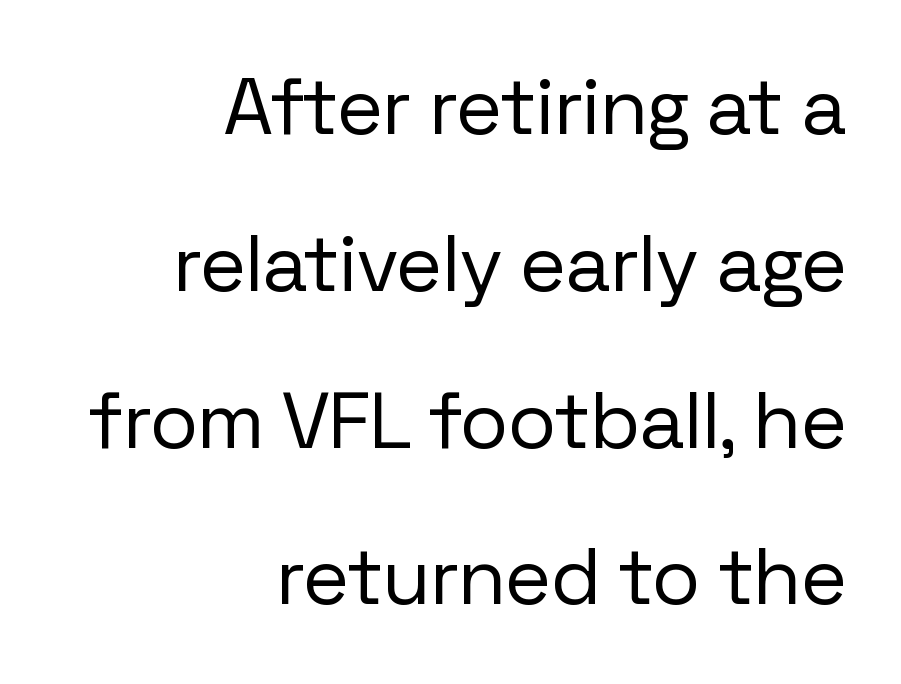
Q: Is the text bold? A: No.
Q: Is the text italic (slanted)? A: No, it is upright.
Q: Is the typeface a serif or a sans-serif typeface? A: Sans-serif.
Q: Is the text underlined? A: No.
Q: How is the paragraph aligned? A: Right-aligned.
Q: Is the spacing between letters normal or unusually wide? A: Normal.
Q: Is the spacing between lines tight, normal or loose? A: Loose.
Q: Width (condensed, normal, or wide)? A: Normal.
Q: Stroke contrast? A: Low.
Q: x-height? A: Medium.
Q: Monospaced? A: No.
